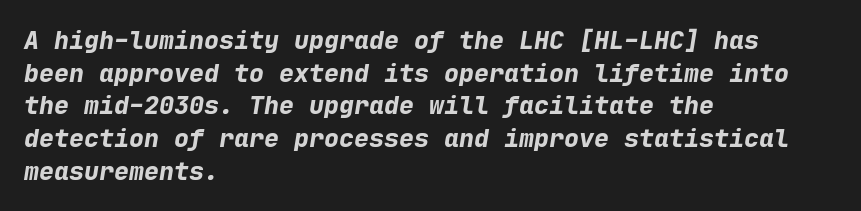
Posture: slanted. Here the glyphs are tracked normally, forming tight word shapes. The face used here has the dense, thick strokes of a bold. These lines sit exactly where default settings would place them. Every row of glyphs begins at an identical x-position on the left.
